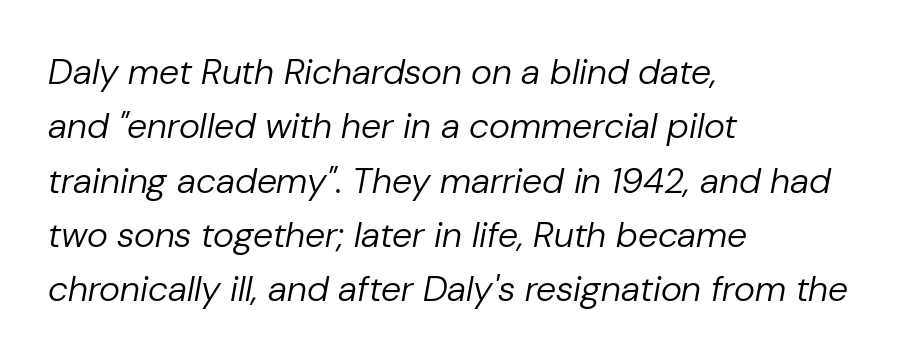
Q: Is the text bold? A: No.
Q: Is the text italic (slanted)? A: Yes, it leans right by about 10 degrees.
Q: Is the text underlined? A: No.
Q: How is the paragraph aligned? A: Left-aligned.
Q: Is the spacing between letters normal or unusually wide? A: Normal.
Q: Is the spacing between lines tight, normal or loose? A: Normal.
Q: Width (condensed, normal, or wide)? A: Normal.
Q: Stroke contrast? A: Low.
Q: x-height? A: Medium.
Q: Monospaced? A: No.
